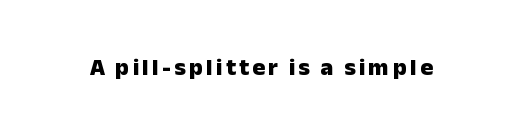
{"italic": "no", "bold": "yes", "underline": "no", "glyph_px": 24}
